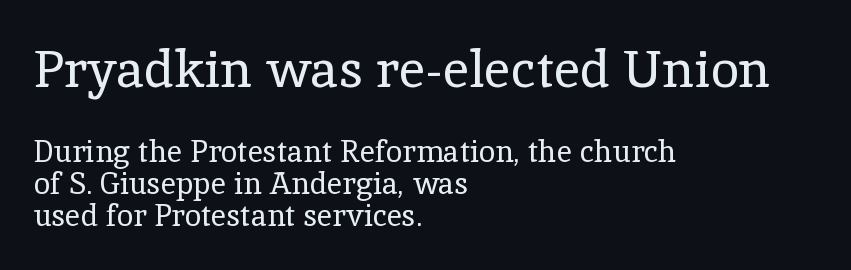
The image shows 52 px regular-weight serif type, upright; set left-aligned, tight line spacing (1.07x), normal letter spacing, not underlined; the first (top) block is 1.73x larger; a medium x-height.
